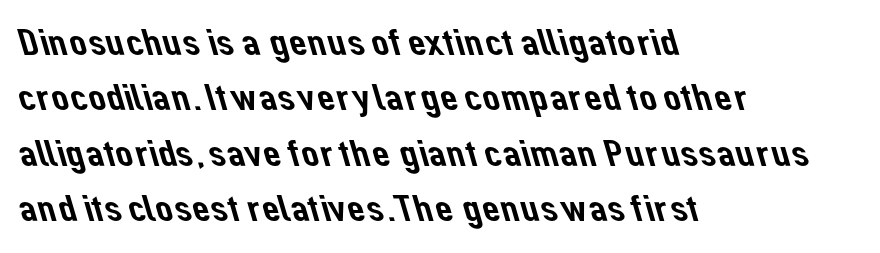
{"serif": "no", "width": "normal", "stroke_contrast": "low", "x_height": "medium", "monospaced": "no", "underline": "no", "align": "left", "line_spacing": "normal", "line_spacing_ratio": 1.42, "letter_spacing": "normal", "letter_spacing_em": 0.0, "glyph_px": 39}
